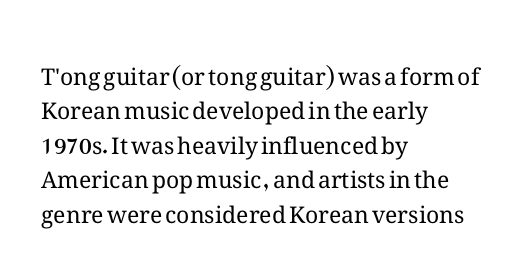
Observe the ordinary spacing: letters are neighbours, not strangers. Only glyphs here, with clear space below each row. Honestly, the row spacing looks completely unremarkable. No letter is thick-stroked: the sample isn't bold.
